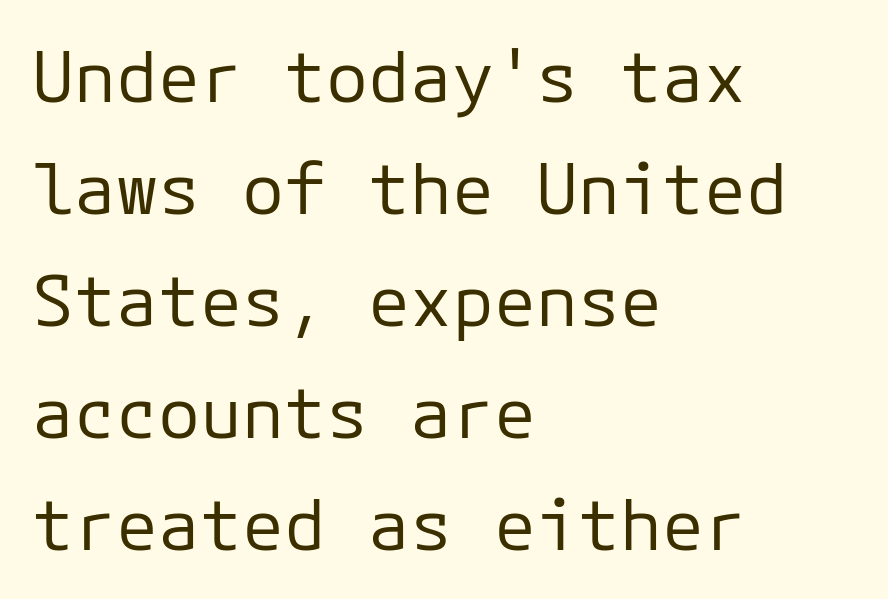
{"serif": "no", "italic": "no", "bold": "no", "weight": "regular", "width": "normal", "stroke_contrast": "low", "x_height": "medium", "monospaced": "yes", "underline": "no", "align": "left", "line_spacing": "normal", "line_spacing_ratio": 1.6, "letter_spacing": "normal", "letter_spacing_em": 0.0, "glyph_px": 70}
